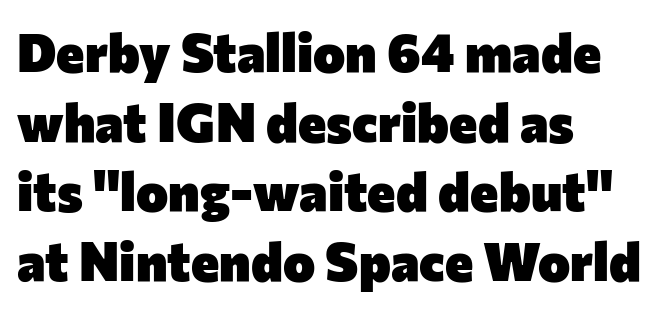
Q: Is the text bold? A: Yes.
Q: Is the text italic (slanted)? A: No, it is upright.
Q: Is the typeface a serif or a sans-serif typeface? A: Sans-serif.
Q: Is the text underlined? A: No.
Q: How is the paragraph aligned? A: Left-aligned.
Q: Is the spacing between letters normal or unusually wide? A: Normal.
Q: Is the spacing between lines tight, normal or loose? A: Normal.
Q: Width (condensed, normal, or wide)? A: Normal.
Q: Stroke contrast? A: Low.
Q: x-height? A: Medium.
Q: Monospaced? A: No.
